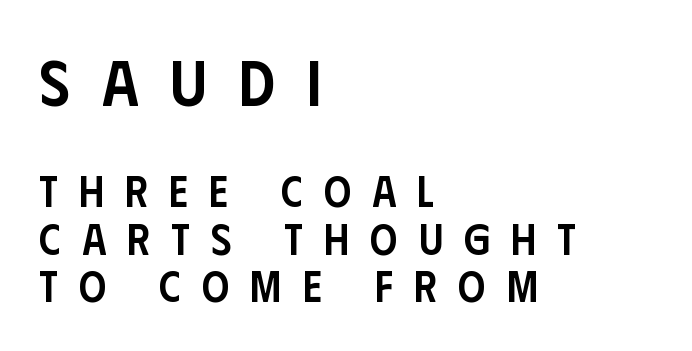
Q: Is the text bold? A: Semi-bold.
Q: Is the text italic (slanted)? A: No, it is upright.
Q: Is the typeface a serif or a sans-serif typeface? A: Sans-serif.
Q: Is the text underlined? A: No.
Q: How is the paragraph aligned? A: Left-aligned.
Q: Is the spacing between letters normal or unusually wide? A: Unusually wide.
Q: Is the spacing between lines tight, normal or loose? A: Tight.
Q: Which block of text is set in a larger size, the first (top) or the second (bottom)? A: The first (top) one.
Q: Width (condensed, normal, or wide)? A: Condensed.
Q: Stroke contrast? A: Low.
Q: x-height? A: Large.
Q: Monospaced? A: No.
